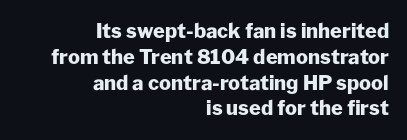
Q: Is the text bold? A: Yes.
Q: Is the text italic (slanted)? A: No, it is upright.
Q: Is the text underlined? A: No.
Q: How is the paragraph aligned? A: Right-aligned.
Q: Is the spacing between letters normal or unusually wide? A: Normal.
Q: Is the spacing between lines tight, normal or loose? A: Normal.
